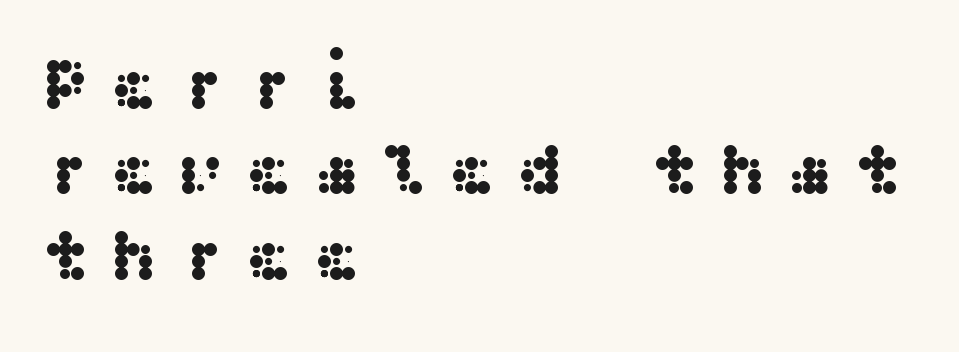
The image shows 73 px wide sans-serif type, upright; set left-aligned, line spacing 1.17x, unusually wide letter spacing (+0.26 em), not underlined; medium stroke contrast and a medium x-height.
